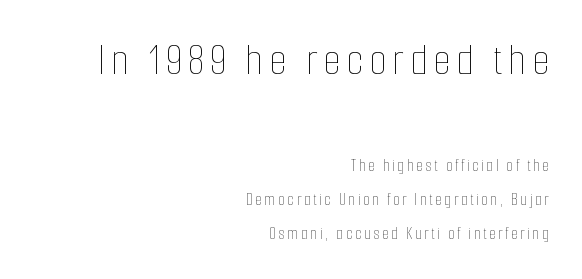
The image shows 45 px thin, condensed type, upright; set right-aligned, line spacing 1.89x, not underlined; the first (top) block is 2.5x larger; low stroke contrast and a medium x-height.
